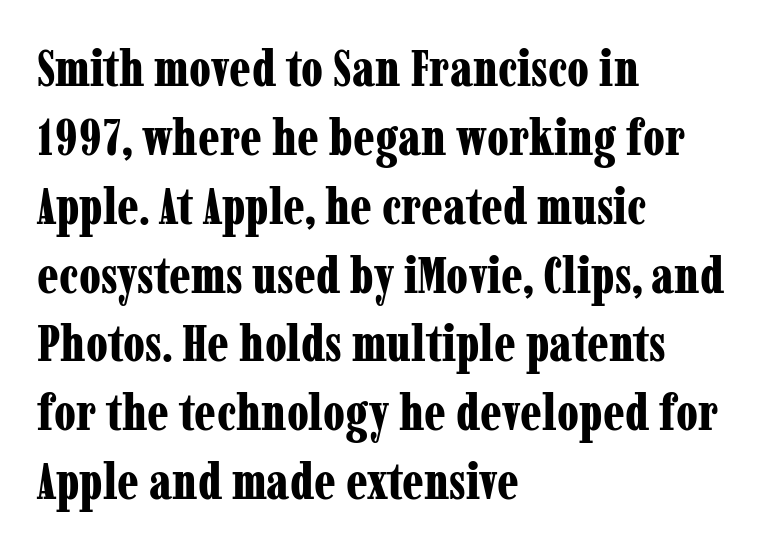
Nothing unusual about the tracking: characters are spaced as the font intends. Upright lettering throughout. Heft: maximum for text — a bold. Descender tails drop into unmarked territory.
